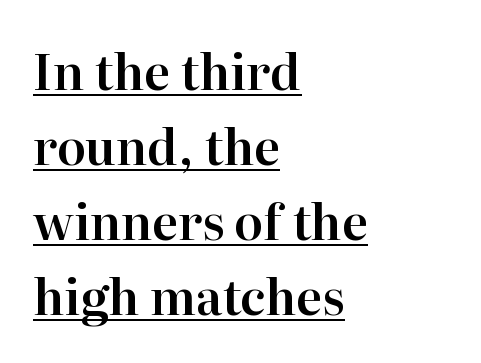
{"serif": "yes", "italic": "no", "width": "normal", "stroke_contrast": "high", "x_height": "medium", "monospaced": "no", "underline": "yes", "align": "left", "line_spacing": "normal", "line_spacing_ratio": 1.56, "letter_spacing": "normal", "letter_spacing_em": 0.0, "glyph_px": 48}
